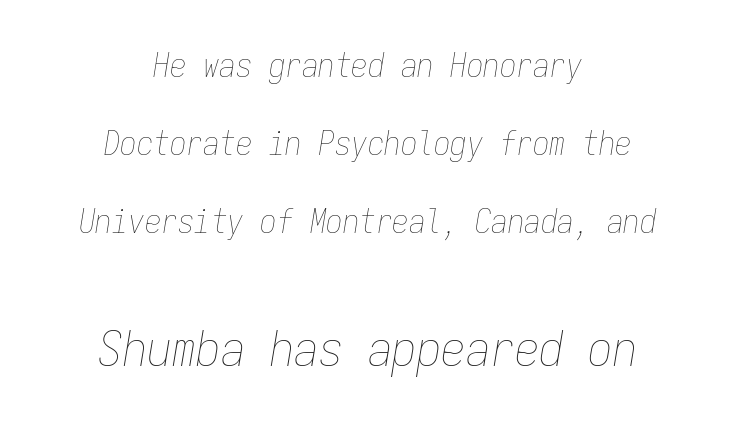
{"italic": "yes", "lean": "right", "slant_degrees": 9, "bold": "no", "weight": "thin", "width": "condensed", "stroke_contrast": "low", "x_height": "medium", "monospaced": "yes", "underline": "no", "align": "center", "line_spacing": "loose", "line_spacing_ratio": 2.36, "letter_spacing": "normal", "letter_spacing_em": 0.0, "larger_block": "second", "size_ratio": 1.48, "glyph_px": 49}
